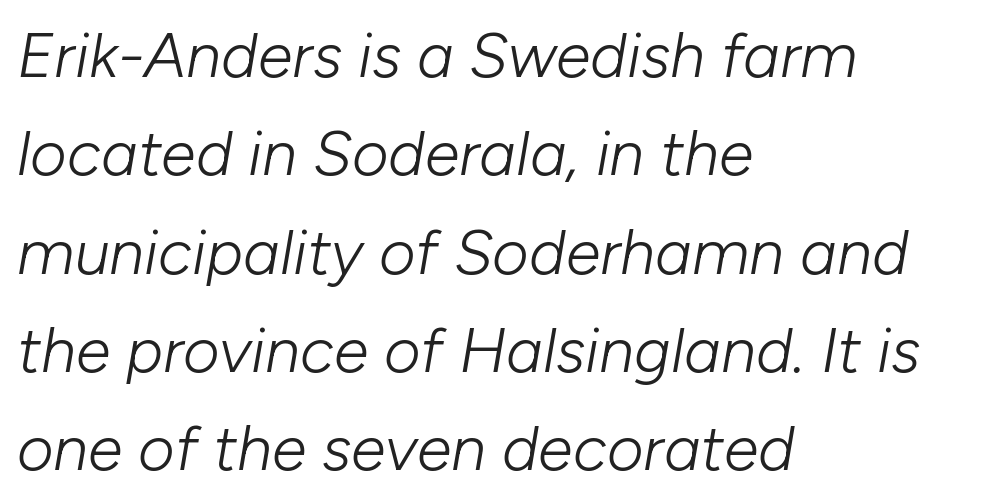
The image shows 63 px light type, italic (leaning right); set left-aligned, normal line spacing (1.56x), normal letter spacing, not underlined; low stroke contrast and a medium x-height.
